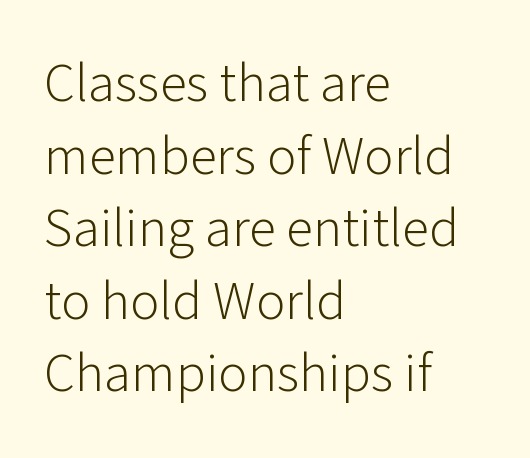
Q: Is the text bold? A: No.
Q: Is the text italic (slanted)? A: No, it is upright.
Q: Is the typeface a serif or a sans-serif typeface? A: Sans-serif.
Q: Is the text underlined? A: No.
Q: How is the paragraph aligned? A: Left-aligned.
Q: Is the spacing between letters normal or unusually wide? A: Normal.
Q: Is the spacing between lines tight, normal or loose? A: Normal.
Q: Width (condensed, normal, or wide)? A: Normal.
Q: Stroke contrast? A: Low.
Q: x-height? A: Medium.
Q: Monospaced? A: No.
